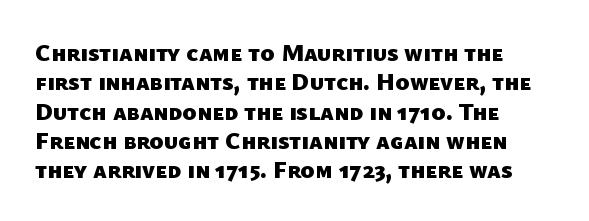
Q: Is the text bold? A: Yes.
Q: Is the text underlined? A: No.
Q: How is the paragraph aligned? A: Left-aligned.
Q: Is the spacing between letters normal or unusually wide? A: Normal.
